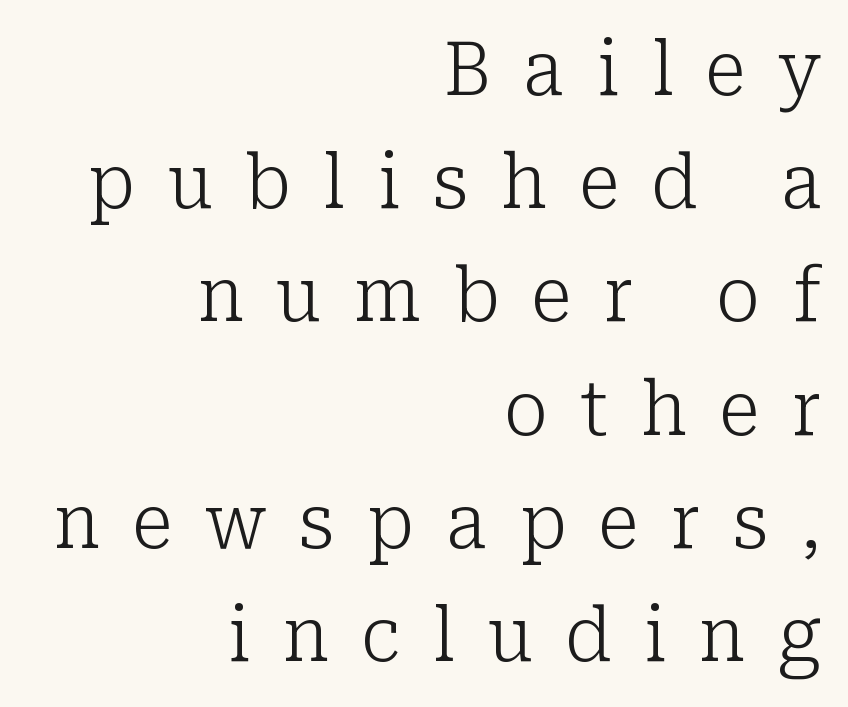
Q: Is the text bold? A: No.
Q: Is the text italic (slanted)? A: No, it is upright.
Q: Is the typeface a serif or a sans-serif typeface? A: Serif.
Q: Is the text underlined? A: No.
Q: How is the paragraph aligned? A: Right-aligned.
Q: Is the spacing between letters normal or unusually wide? A: Unusually wide.
Q: Is the spacing between lines tight, normal or loose? A: Normal.
Q: Width (condensed, normal, or wide)? A: Normal.
Q: Stroke contrast? A: Low.
Q: x-height? A: Medium.
Q: Monospaced? A: No.
